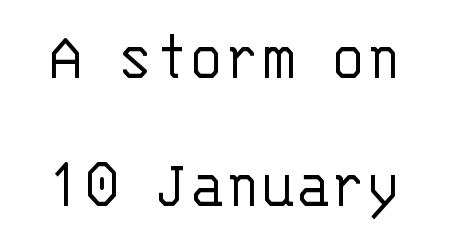
Q: Is the text bold? A: No.
Q: Is the text italic (slanted)? A: No, it is upright.
Q: Is the typeface a serif or a sans-serif typeface? A: Sans-serif.
Q: Is the text underlined? A: No.
Q: Is the spacing between letters normal or unusually wide? A: Normal.
Q: Width (condensed, normal, or wide)? A: Normal.
Q: Stroke contrast? A: Low.
Q: x-height? A: Large.
Q: Monospaced? A: Yes.
